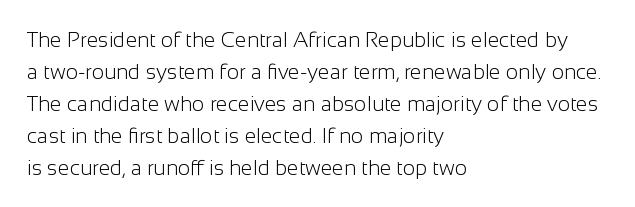
{"italic": "no", "bold": "no", "underline": "no", "align": "left", "line_spacing": "normal", "line_spacing_ratio": 1.52, "letter_spacing": "normal", "letter_spacing_em": 0.0, "glyph_px": 21}
